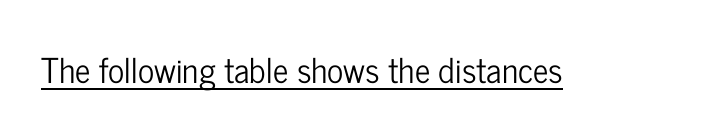
Tracking here is standard; glyphs follow each other at the usual distance. This is roman type, the default non-slanted kind. Looks like regular typesetting: each glyph gets only the width it needs. Check where the strokes stop: nothing finishes them off — pure sans. Emphasis is given by a line drawn under the lettering.
